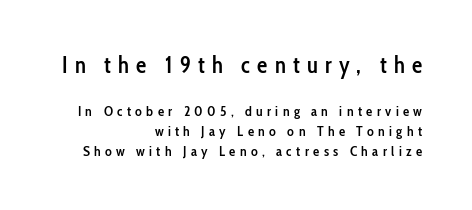
Note: larger setting up top, smaller setting below. Is the block centered? No — it sits flush against the right margin. The glyphs have the mass of a demibold cut, below bold. Only glyphs here, with clear space below each row. Look at the tracking — it's clearly loosened, letters drifting apart. This is the regular roman posture of the typeface.
